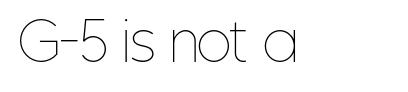
Q: Is the text bold? A: No.
Q: Is the text italic (slanted)? A: No, it is upright.
Q: Is the text underlined? A: No.
Q: Is the spacing between letters normal or unusually wide? A: Normal.
Q: Width (condensed, normal, or wide)? A: Condensed.
Q: Stroke contrast? A: Low.
Q: x-height? A: Medium.
Q: Monospaced? A: No.
